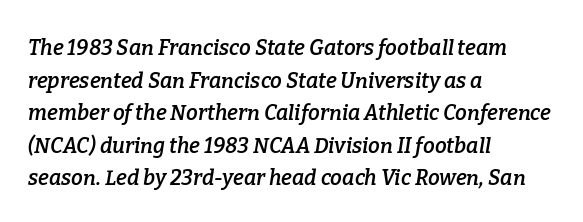
Q: Is the text bold? A: Semi-bold.
Q: Is the text italic (slanted)? A: Yes, it leans right by about 9 degrees.
Q: Is the text underlined? A: No.
Q: How is the paragraph aligned? A: Left-aligned.
Q: Is the spacing between letters normal or unusually wide? A: Normal.
Q: Is the spacing between lines tight, normal or loose? A: Normal.
